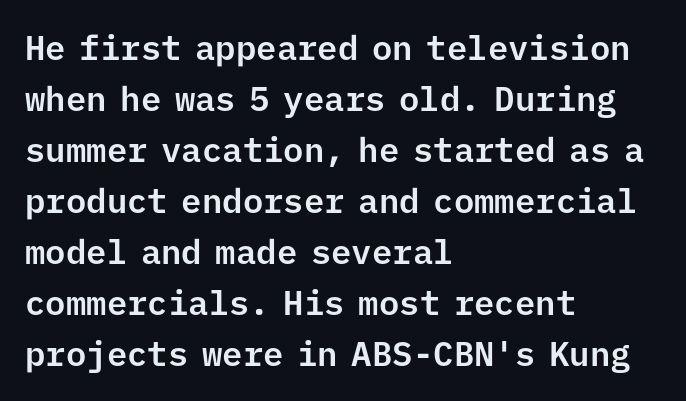
Q: Is the text italic (slanted)? A: No, it is upright.
Q: Is the typeface a serif or a sans-serif typeface? A: Sans-serif.
Q: Is the text underlined? A: No.
Q: How is the paragraph aligned? A: Left-aligned.
Q: Is the spacing between letters normal or unusually wide? A: Normal.
Q: Is the spacing between lines tight, normal or loose? A: Normal.
Q: Width (condensed, normal, or wide)? A: Normal.
Q: Stroke contrast? A: Low.
Q: x-height? A: Medium.
Q: Monospaced? A: Yes.
